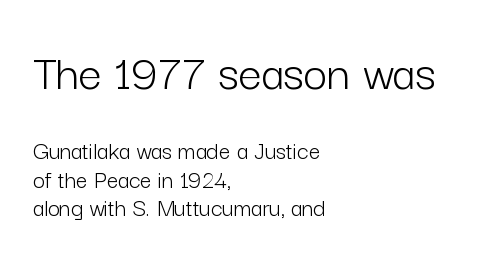
The image shows 52 px light sans-serif type, upright; set left-aligned, tight line spacing (1.09x), normal letter spacing, not underlined; the first (top) block is 2.0x larger; low stroke contrast and a medium x-height.
